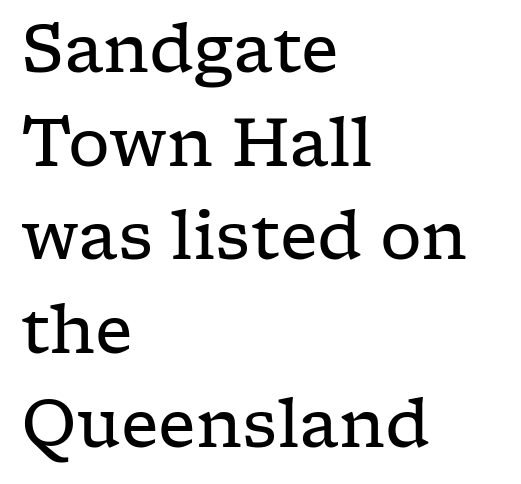
The image shows 66 px regular-weight, wide serif type, upright; set left-aligned, normal line spacing (1.42x), normal letter spacing, not underlined; low stroke contrast and a medium x-height.
